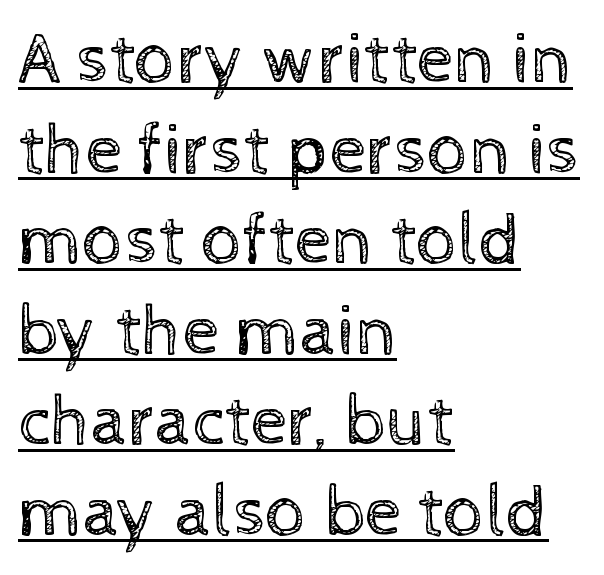
The image shows 73 px regular-weight type, upright; set left-aligned, line spacing 1.24x, normal letter spacing, underlined; a medium x-height.
